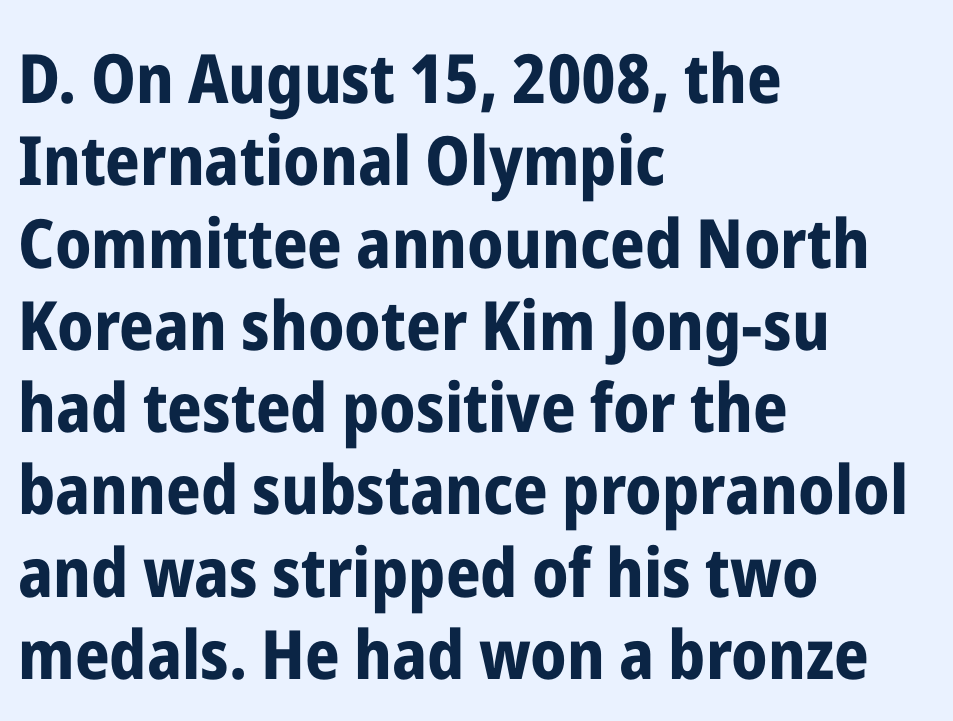
{"serif": "no", "italic": "no", "bold": "yes", "weight": "bold", "width": "condensed", "stroke_contrast": "low", "x_height": "medium", "monospaced": "no", "underline": "no", "align": "left", "line_spacing_ratio": 1.21, "letter_spacing": "normal", "letter_spacing_em": 0.0, "glyph_px": 68}
